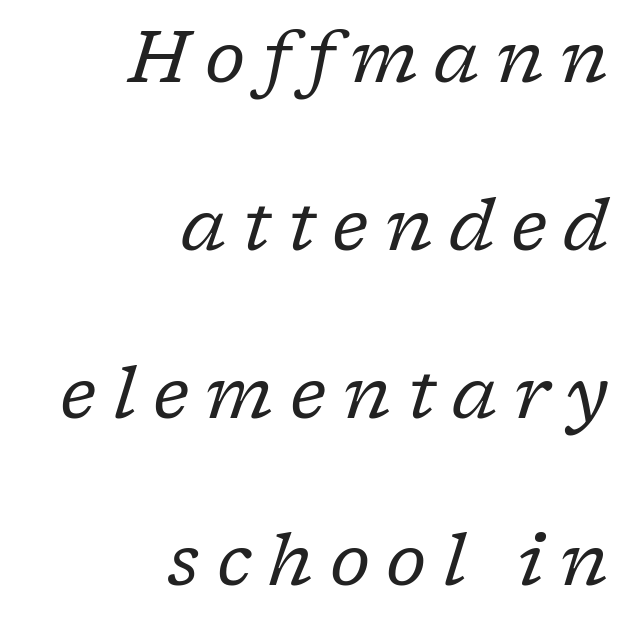
Q: Is the text bold? A: No.
Q: Is the text italic (slanted)? A: Yes, it leans right by about 17 degrees.
Q: Is the typeface a serif or a sans-serif typeface? A: Serif.
Q: Is the text underlined? A: No.
Q: How is the paragraph aligned? A: Right-aligned.
Q: Is the spacing between letters normal or unusually wide? A: Unusually wide.
Q: Is the spacing between lines tight, normal or loose? A: Loose.
Q: Width (condensed, normal, or wide)? A: Normal.
Q: Stroke contrast? A: Low.
Q: x-height? A: Medium.
Q: Monospaced? A: No.
